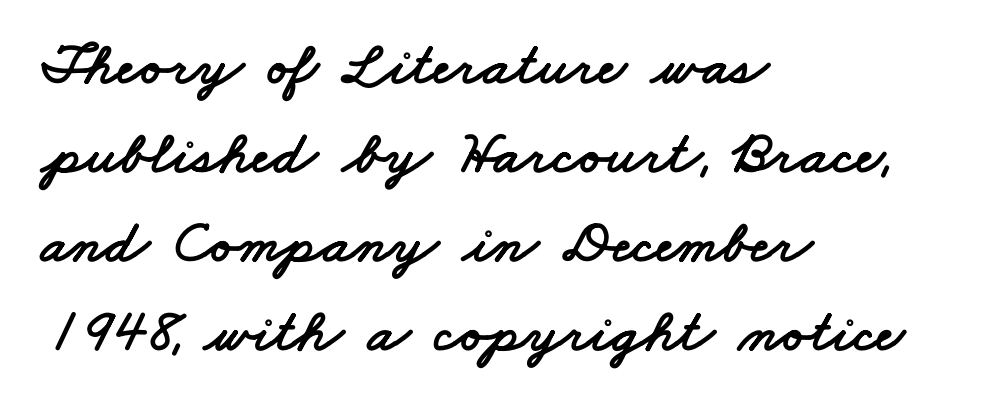
The image shows 61 px wide sans-serif type; set left-aligned, normal line spacing (1.46x), normal letter spacing, not underlined; low stroke contrast and a small x-height.
